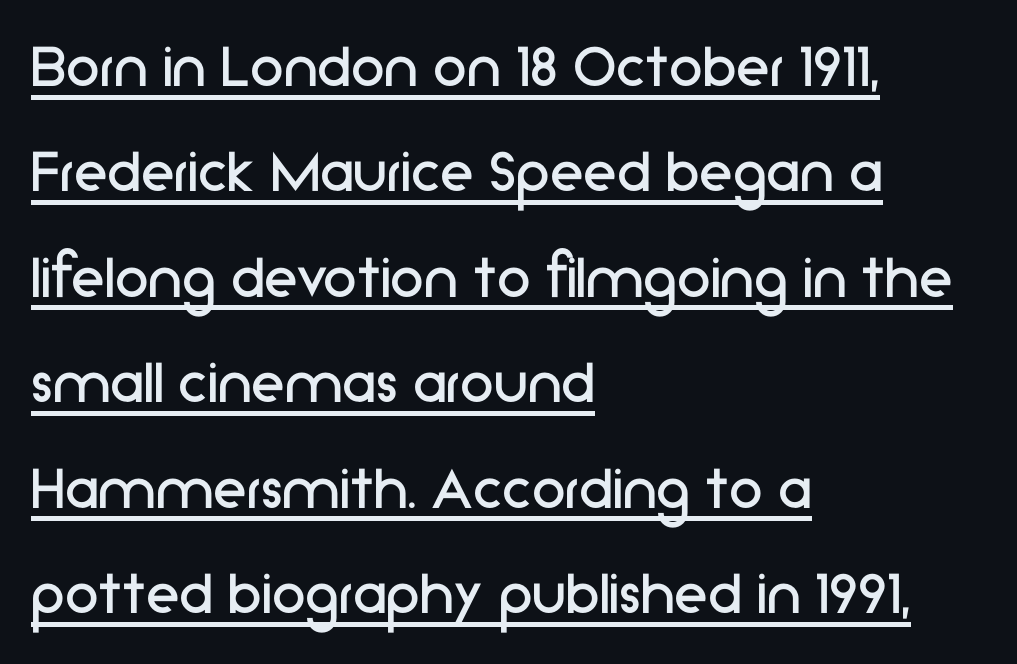
No heavy texture on the line: the type isn't bold. If you measured baseline to baseline, you'd find a middling distance. These lines are set flush left with a ragged right edge. The glyphs are accompanied by a horizontal stroke just below them.
